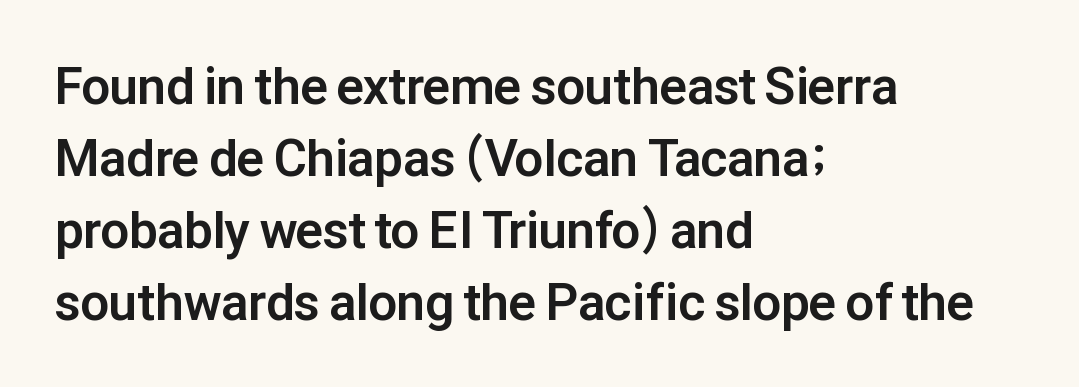
The image shows 51 px bold sans-serif type, upright; set left-aligned, normal line spacing (1.41x), normal letter spacing, not underlined; low stroke contrast and a medium x-height.
